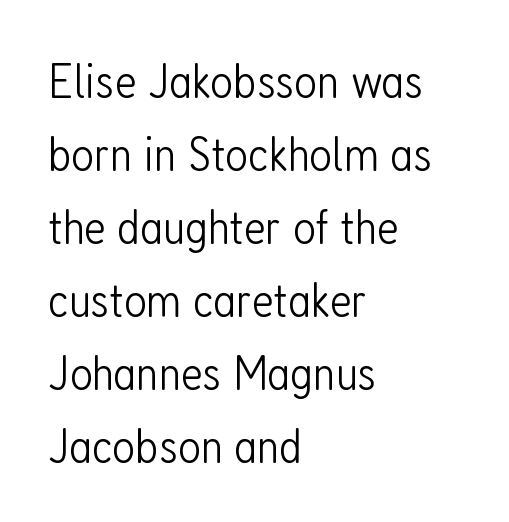
{"serif": "no", "italic": "no", "bold": "no", "weight": "light", "width": "condensed", "stroke_contrast": "low", "x_height": "medium", "monospaced": "no", "underline": "no", "align": "left", "line_spacing": "normal", "line_spacing_ratio": 1.46, "letter_spacing": "normal", "letter_spacing_em": 0.0, "glyph_px": 50}
